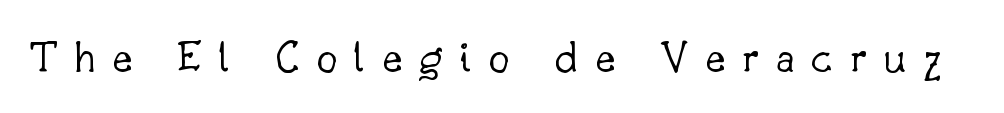
Q: Is the text bold? A: No.
Q: Is the text italic (slanted)? A: No, it is upright.
Q: Is the text underlined? A: No.
Q: Is the spacing between letters normal or unusually wide? A: Unusually wide.
Q: Width (condensed, normal, or wide)? A: Normal.
Q: Stroke contrast? A: Low.
Q: x-height? A: Small.
Q: Monospaced? A: No.
